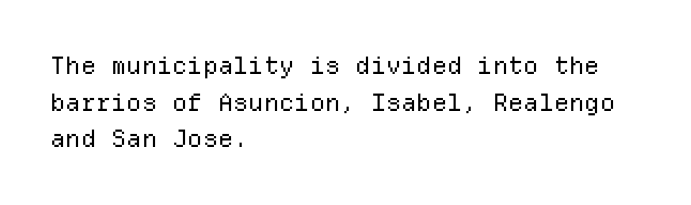
Standard letterfit; no display-style spreading of the glyphs. No chunkiness to these letters — they're not bold. This is roman type, the default non-slanted kind. Does the copy run flush right? No — it runs flush left.
